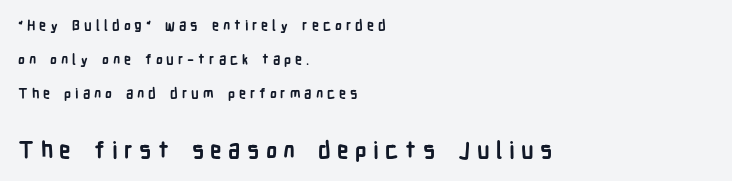
{"italic": "no", "bold": "yes", "underline": "no", "align": "left", "line_spacing": "loose", "line_spacing_ratio": 2.43, "letter_spacing": "wide", "letter_spacing_em": 0.28, "larger_block": "second", "size_ratio": 1.64, "glyph_px": 23}
